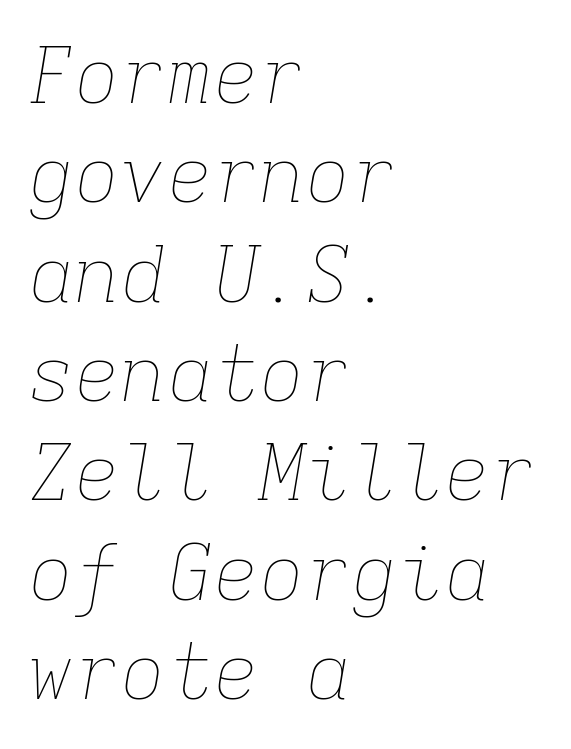
Q: Is the text bold? A: No.
Q: Is the text italic (slanted)? A: Yes, it leans right by about 9 degrees.
Q: Is the text underlined? A: No.
Q: How is the paragraph aligned? A: Left-aligned.
Q: Is the spacing between letters normal or unusually wide? A: Normal.
Q: Is the spacing between lines tight, normal or loose? A: Normal.
Q: Width (condensed, normal, or wide)? A: Normal.
Q: Stroke contrast? A: Low.
Q: x-height? A: Medium.
Q: Monospaced? A: Yes.
